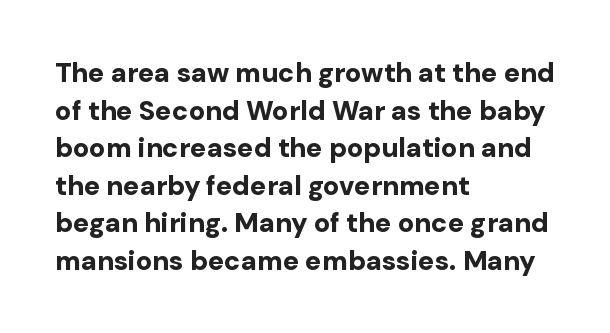
Q: Is the text bold? A: Yes.
Q: Is the text italic (slanted)? A: No, it is upright.
Q: Is the text underlined? A: No.
Q: How is the paragraph aligned? A: Left-aligned.
Q: Is the spacing between letters normal or unusually wide? A: Normal.
Q: Is the spacing between lines tight, normal or loose? A: Normal.
